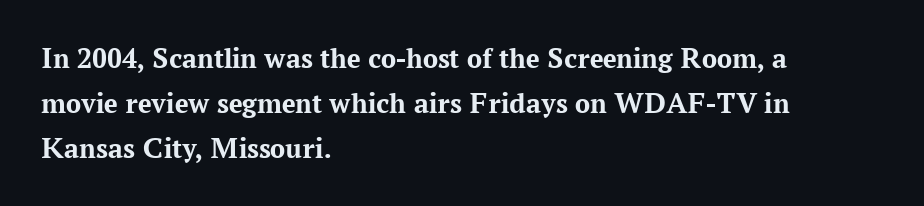
Q: Is the text bold? A: Yes.
Q: Is the text italic (slanted)? A: No, it is upright.
Q: Is the typeface a serif or a sans-serif typeface? A: Serif.
Q: Is the text underlined? A: No.
Q: How is the paragraph aligned? A: Left-aligned.
Q: Is the spacing between letters normal or unusually wide? A: Normal.
Q: Is the spacing between lines tight, normal or loose? A: Normal.
Q: Width (condensed, normal, or wide)? A: Normal.
Q: Stroke contrast? A: Medium.
Q: x-height? A: Medium.
Q: Monospaced? A: No.
